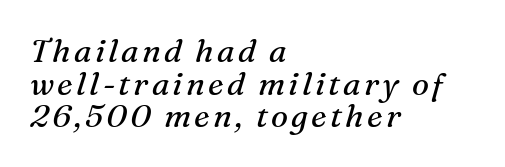
The image shows 32 px regular-weight serif type, italic (leaning right); set left-aligned, tight line spacing (1.02x), not underlined; medium stroke contrast and a medium x-height.
